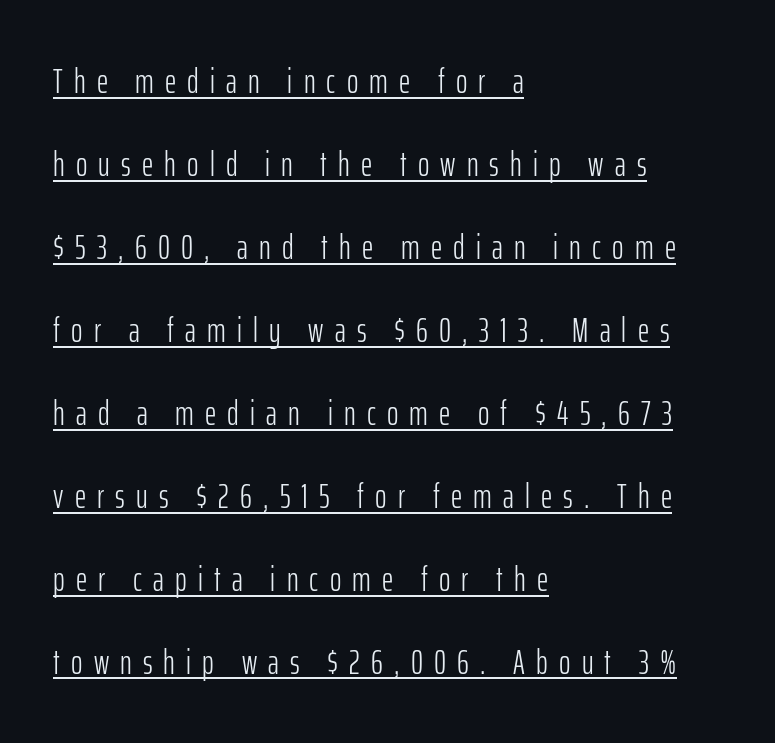
The passage is arranged the way most books set body copy — flush left. Spacing verdict: proportional, widths tailored to each character. Type style note: lacks serifs. If you measured baseline to baseline, you'd find a long distance. The tracking jumps out immediately: characters are airy and widely separated. Students, observe the line beneath the letters — that is underlining.
